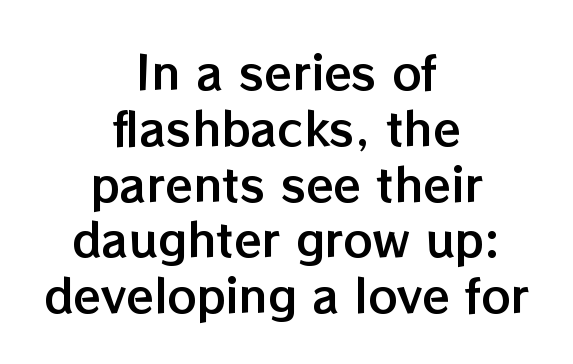
{"italic": "no", "width": "normal", "stroke_contrast": "low", "x_height": "medium", "monospaced": "no", "underline": "no", "align": "center", "line_spacing_ratio": 1.24, "letter_spacing": "normal", "letter_spacing_em": 0.0, "glyph_px": 45}
